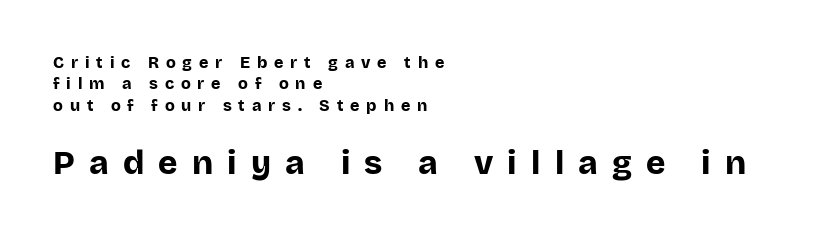
{"serif": "no", "italic": "no", "bold": "yes", "weight": "bold", "width": "normal", "stroke_contrast": "low", "x_height": "large", "monospaced": "no", "underline": "no", "align": "left", "line_spacing": "normal", "line_spacing_ratio": 1.33, "letter_spacing": "wide", "letter_spacing_em": 0.43, "larger_block": "second", "size_ratio": 2.06, "glyph_px": 33}
